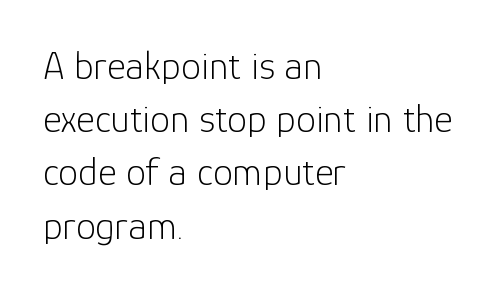
{"serif": "no", "italic": "no", "bold": "no", "weight": "light", "width": "normal", "stroke_contrast": "low", "x_height": "medium", "monospaced": "no", "underline": "no", "align": "left", "line_spacing": "normal", "line_spacing_ratio": 1.33, "letter_spacing": "normal", "letter_spacing_em": 0.0, "glyph_px": 40}
